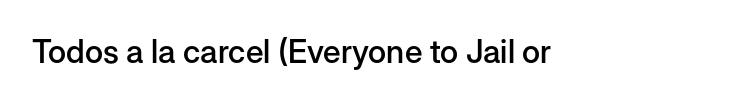
The image shows 32 px semibold sans-serif type, upright; set normal letter spacing, not underlined; low stroke contrast and a medium x-height.
